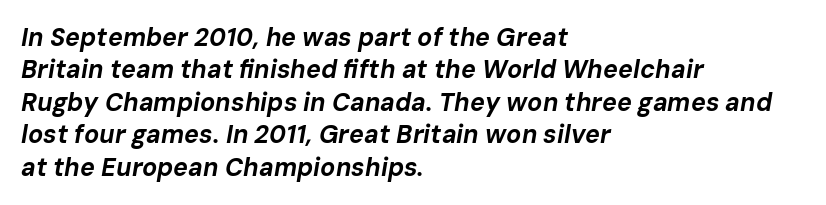
{"italic": "yes", "lean": "right", "slant_degrees": 10, "bold": "yes", "underline": "no", "align": "left", "line_spacing": "normal", "line_spacing_ratio": 1.3, "letter_spacing": "normal", "letter_spacing_em": 0.0, "glyph_px": 25}
